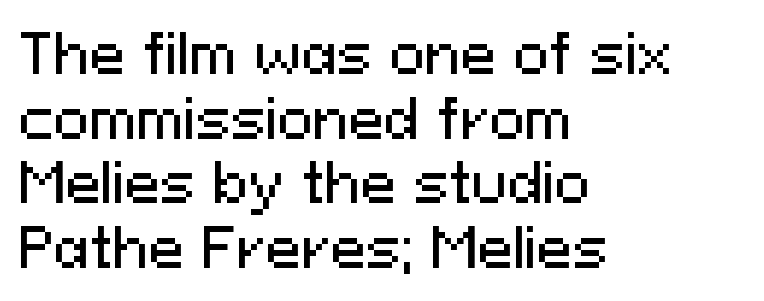
The image shows 53 px sans-serif type, upright; set left-aligned, line spacing 1.22x, normal letter spacing, not underlined; medium stroke contrast and a medium x-height.
